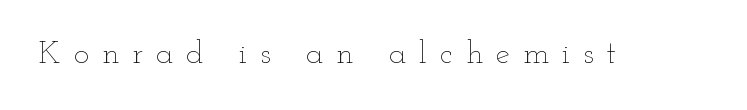
Nobody drew a line under any word here. Tracking here is generous; glyphs stand well apart from one another. Nope, not italic — everything's standing straight. The letters advance in unequal steps, a hallmark of proportional type. Unbolded letterforms with no extra heft.
